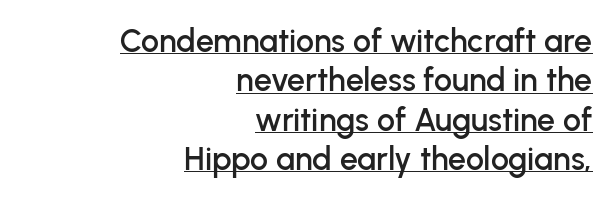
{"serif": "no", "italic": "no", "width": "normal", "stroke_contrast": "low", "x_height": "medium", "monospaced": "no", "underline": "yes", "align": "right", "line_spacing_ratio": 1.23, "letter_spacing": "normal", "letter_spacing_em": 0.0, "glyph_px": 32}
